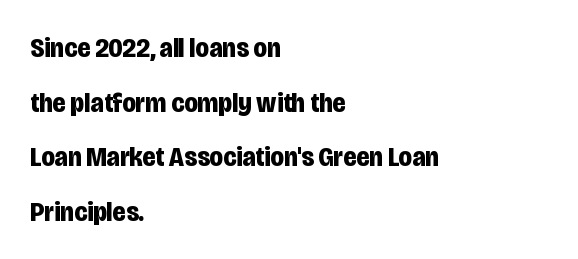
Q: Is the text bold? A: Yes.
Q: Is the text italic (slanted)? A: No, it is upright.
Q: Is the typeface a serif or a sans-serif typeface? A: Sans-serif.
Q: Is the text underlined? A: No.
Q: How is the paragraph aligned? A: Left-aligned.
Q: Is the spacing between letters normal or unusually wide? A: Normal.
Q: Is the spacing between lines tight, normal or loose? A: Loose.
Q: Width (condensed, normal, or wide)? A: Condensed.
Q: Stroke contrast? A: Low.
Q: x-height? A: Large.
Q: Monospaced? A: No.
